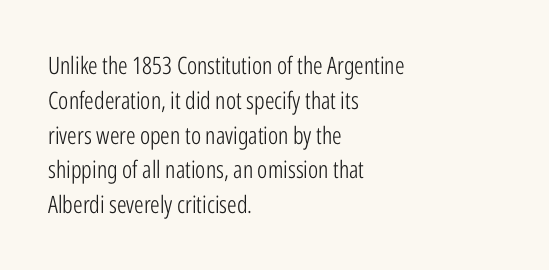
Q: Is the text bold? A: No.
Q: Is the text italic (slanted)? A: No, it is upright.
Q: Is the text underlined? A: No.
Q: How is the paragraph aligned? A: Left-aligned.
Q: Is the spacing between letters normal or unusually wide? A: Normal.
Q: Is the spacing between lines tight, normal or loose? A: Normal.
